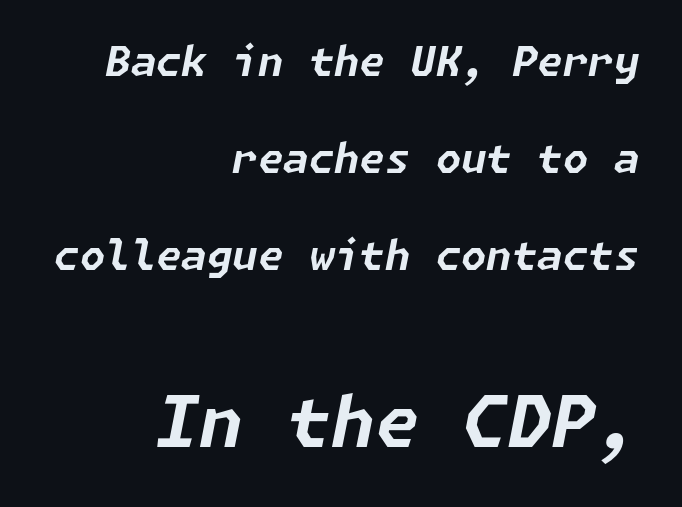
The image shows 71 px bold type, italic (leaning right); set right-aligned, loose line spacing (2.37x), normal letter spacing, not underlined; the second (bottom) block is 1.73x larger; low stroke contrast and a medium x-height.
